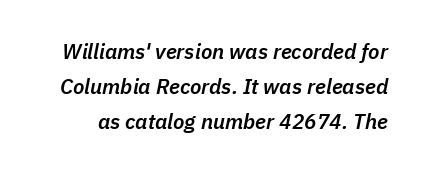
{"italic": "yes", "lean": "right", "slant_degrees": 11, "bold": "semi", "underline": "no", "line_spacing": "normal", "line_spacing_ratio": 1.67, "letter_spacing": "normal", "letter_spacing_em": 0.0, "glyph_px": 21}
